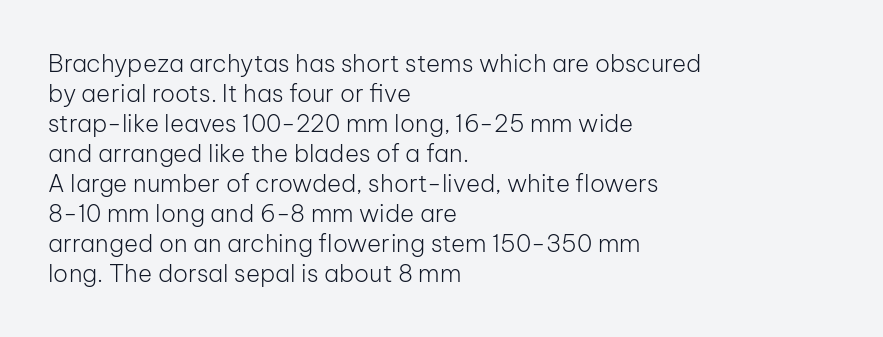
Honestly, there is no underline to notice here at all. The font's upright variant was chosen for this text. Horizontally, the lines are justified to the leading edge only. Bold? No — there's no thickening of the strokes.
